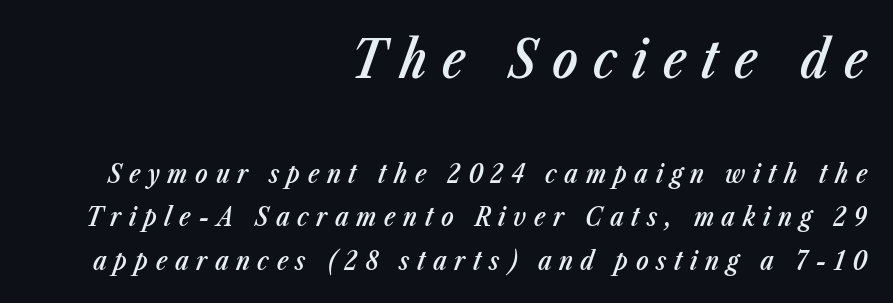
The image shows 53 px semibold, condensed type, italic (leaning right); set right-aligned, normal line spacing (1.67x), unusually wide letter spacing (+0.29 em), not underlined; the first (top) block is 2.04x larger; low stroke contrast and a medium x-height.
